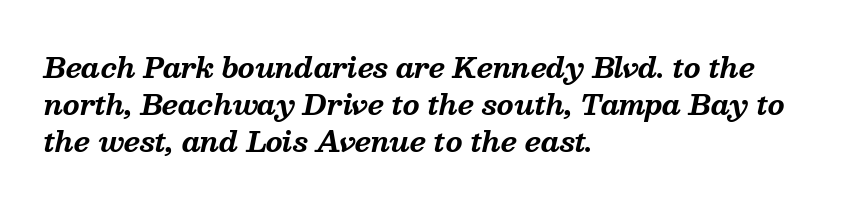
The image shows 27 px bold type, italic (leaning right); set left-aligned, normal line spacing (1.37x), normal letter spacing, not underlined.
